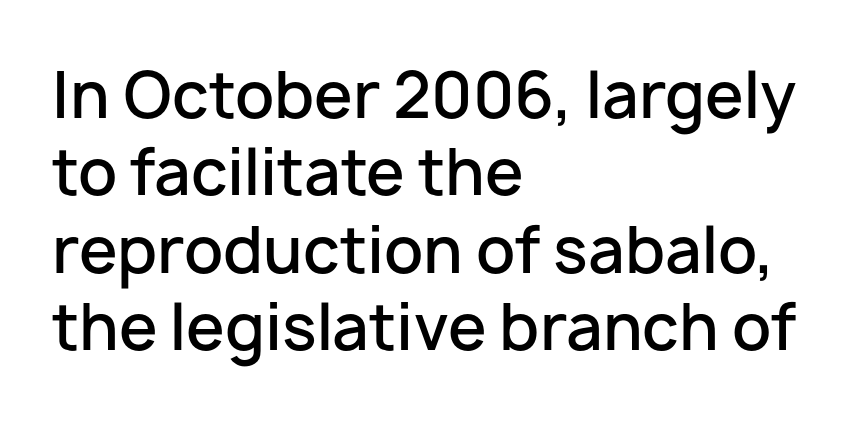
Q: Is the text bold? A: Semi-bold.
Q: Is the text italic (slanted)? A: No, it is upright.
Q: Is the typeface a serif or a sans-serif typeface? A: Sans-serif.
Q: Is the text underlined? A: No.
Q: How is the paragraph aligned? A: Left-aligned.
Q: Is the spacing between letters normal or unusually wide? A: Normal.
Q: Is the spacing between lines tight, normal or loose? A: Normal.
Q: Width (condensed, normal, or wide)? A: Normal.
Q: Stroke contrast? A: Low.
Q: x-height? A: Medium.
Q: Monospaced? A: No.
